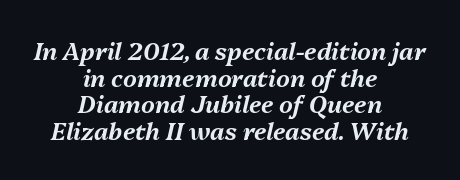
{"italic": "yes", "lean": "right", "slant_degrees": 13, "underline": "no", "align": "center", "line_spacing": "tight", "line_spacing_ratio": 1.11, "letter_spacing": "normal", "letter_spacing_em": 0.0, "glyph_px": 24}
